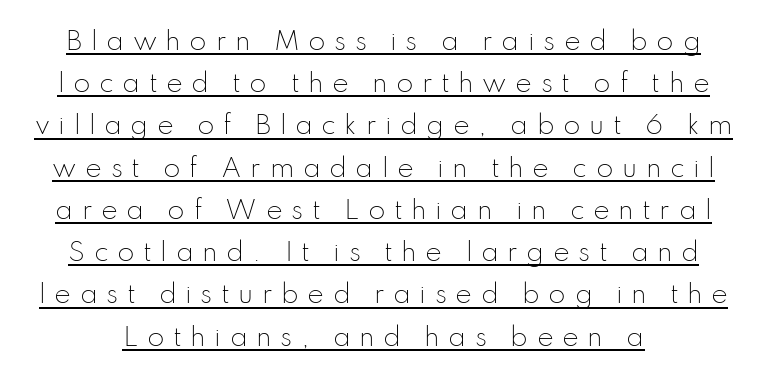
The image shows 25 px text type, upright; set normal line spacing (1.69x), unusually wide letter spacing (+0.34 em), underlined.
